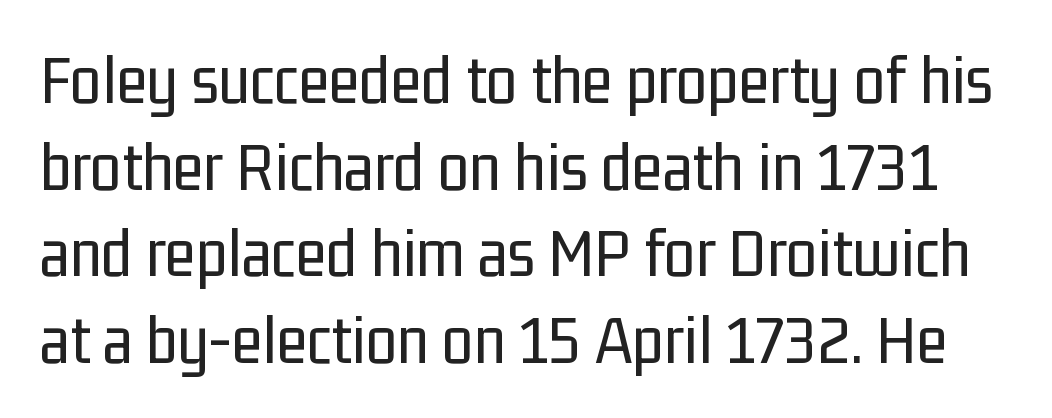
Q: Is the text bold? A: No.
Q: Is the text italic (slanted)? A: No, it is upright.
Q: Is the typeface a serif or a sans-serif typeface? A: Sans-serif.
Q: Is the text underlined? A: No.
Q: Is the spacing between letters normal or unusually wide? A: Normal.
Q: Width (condensed, normal, or wide)? A: Condensed.
Q: Stroke contrast? A: Low.
Q: x-height? A: Medium.
Q: Monospaced? A: No.
